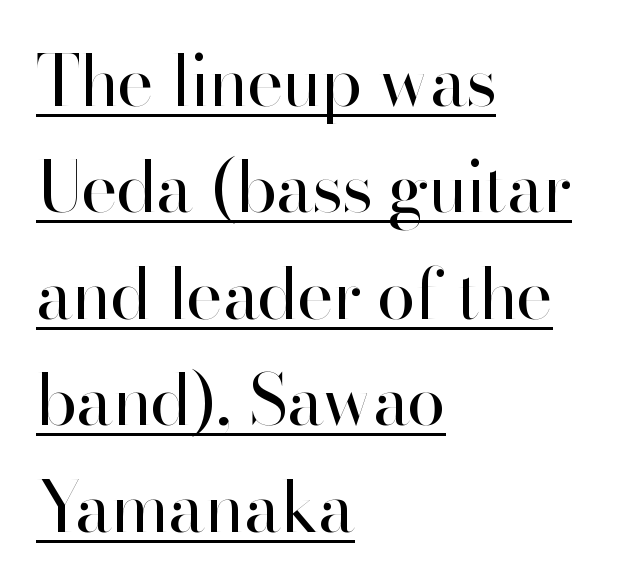
Q: Is the text bold? A: No.
Q: Is the text italic (slanted)? A: No, it is upright.
Q: Is the typeface a serif or a sans-serif typeface? A: Sans-serif.
Q: Is the text underlined? A: Yes.
Q: How is the paragraph aligned? A: Left-aligned.
Q: Is the spacing between letters normal or unusually wide? A: Normal.
Q: Is the spacing between lines tight, normal or loose? A: Normal.
Q: Width (condensed, normal, or wide)? A: Normal.
Q: Stroke contrast? A: High.
Q: x-height? A: Small.
Q: Monospaced? A: No.
